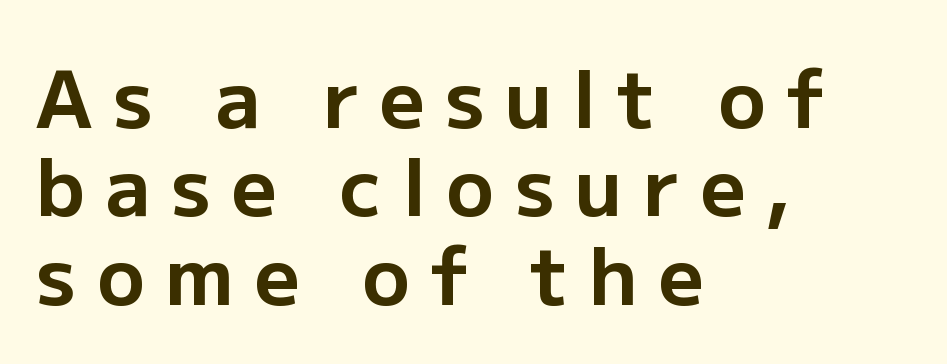
{"serif": "no", "italic": "no", "bold": "yes", "weight": "bold", "width": "normal", "stroke_contrast": "low", "x_height": "medium", "monospaced": "no", "underline": "no", "align": "left", "line_spacing": "tight", "line_spacing_ratio": 1.12, "letter_spacing": "wide", "letter_spacing_em": 0.26, "glyph_px": 79}
